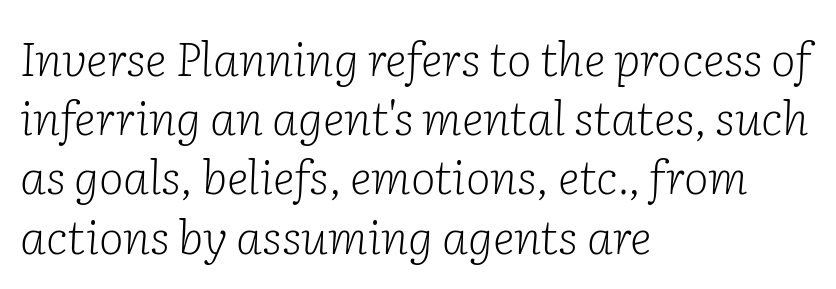
The image shows 47 px light serif type, italic (leaning right); set left-aligned, normal line spacing (1.26x), normal letter spacing, not underlined; low stroke contrast and a medium x-height.
